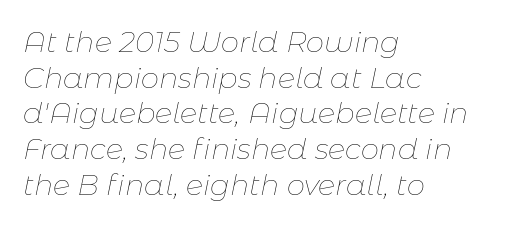
The characters are drawn with everyday or finer stroke widths. Character widths vary here, with narrow letters taking less room than wide ones. No word sits above an underline. This sample is left-justified, so line endings fall wherever the words run out. Does the lettering tilt? It does — this is italic.
